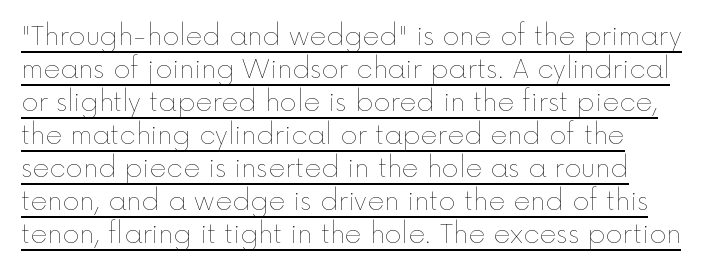
Q: Is the text bold? A: No.
Q: Is the text italic (slanted)? A: No, it is upright.
Q: Is the text underlined? A: Yes.
Q: Is the spacing between letters normal or unusually wide? A: Normal.
Q: Is the spacing between lines tight, normal or loose? A: Normal.
